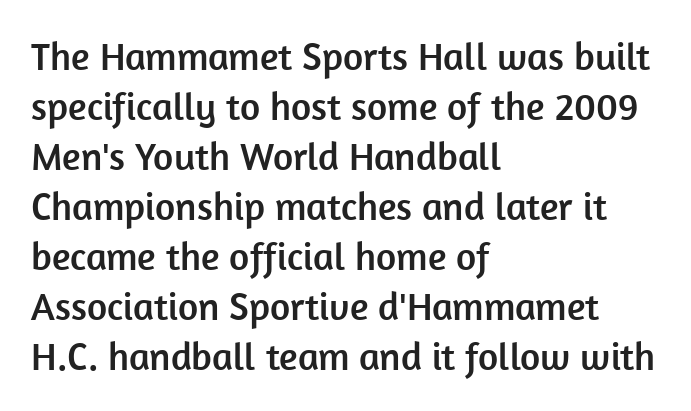
Q: Is the text italic (slanted)? A: No, it is upright.
Q: Is the typeface a serif or a sans-serif typeface? A: Sans-serif.
Q: Is the text underlined? A: No.
Q: How is the paragraph aligned? A: Left-aligned.
Q: Is the spacing between letters normal or unusually wide? A: Normal.
Q: Is the spacing between lines tight, normal or loose? A: Normal.
Q: Width (condensed, normal, or wide)? A: Normal.
Q: Stroke contrast? A: Low.
Q: x-height? A: Medium.
Q: Monospaced? A: No.
